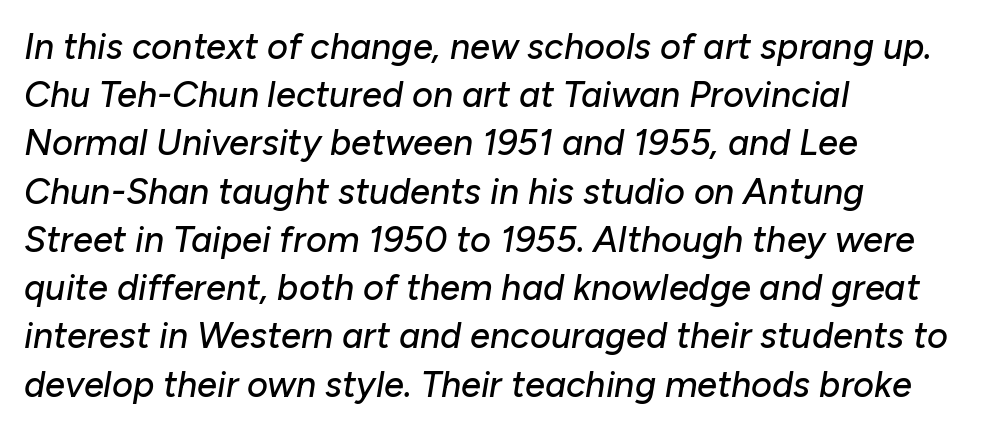
{"italic": "yes", "lean": "right", "slant_degrees": 10, "width": "normal", "stroke_contrast": "low", "x_height": "medium", "monospaced": "no", "underline": "no", "align": "left", "line_spacing": "normal", "line_spacing_ratio": 1.34, "letter_spacing": "normal", "letter_spacing_em": 0.0, "glyph_px": 36}
